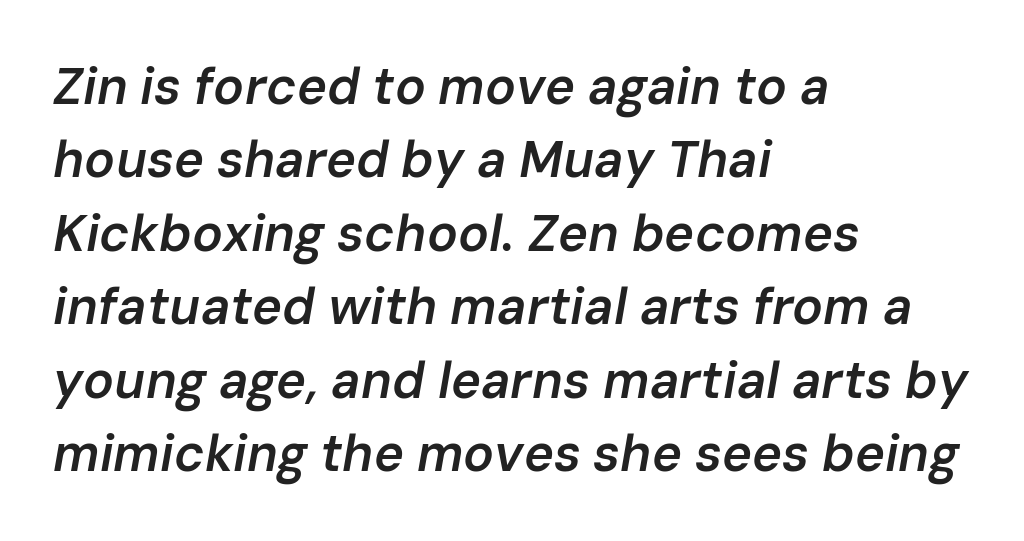
The line-height multiplier appears to be the usual default. Glyph-to-glyph distance matches everyday printed text. A classic flush-left, rag-right setting is used for this passage. Firm but not heavy-handed strokes: this text is semibold. Is this a fixed-width face? No — the glyphs have proportional, varying widths. Is the type slanted? Yes — the strokes lean at a clear angle.
